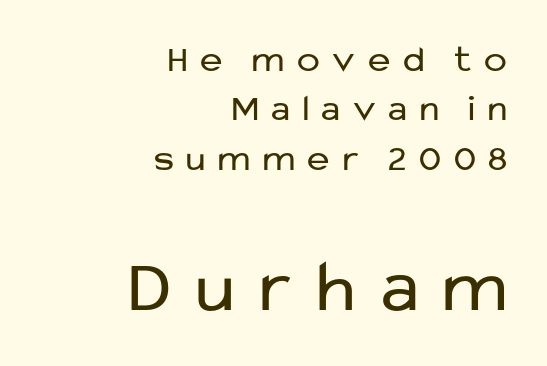
{"serif": "no", "italic": "no", "bold": "no", "weight": "regular", "width": "normal", "stroke_contrast": "low", "x_height": "medium", "monospaced": "no", "underline": "no", "align": "right", "line_spacing": "normal", "line_spacing_ratio": 1.3, "letter_spacing": "wide", "letter_spacing_em": 0.34, "larger_block": "second", "size_ratio": 2.0, "glyph_px": 76}
